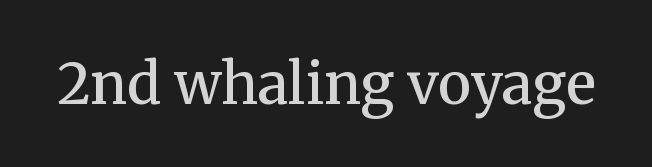
Q: Is the text bold? A: Semi-bold.
Q: Is the text italic (slanted)? A: No, it is upright.
Q: Is the typeface a serif or a sans-serif typeface? A: Serif.
Q: Is the text underlined? A: No.
Q: Is the spacing between letters normal or unusually wide? A: Normal.
Q: Width (condensed, normal, or wide)? A: Normal.
Q: Stroke contrast? A: Medium.
Q: x-height? A: Medium.
Q: Monospaced? A: No.
